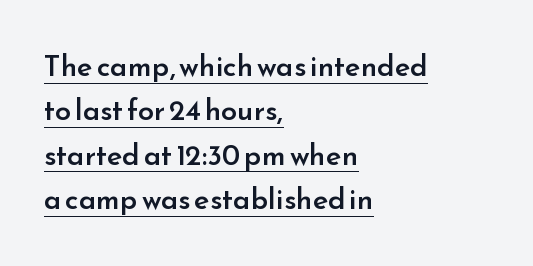
The image shows 29 px semibold sans-serif type, upright; set left-aligned, normal line spacing (1.53x), normal letter spacing, underlined; low stroke contrast and a small x-height.
